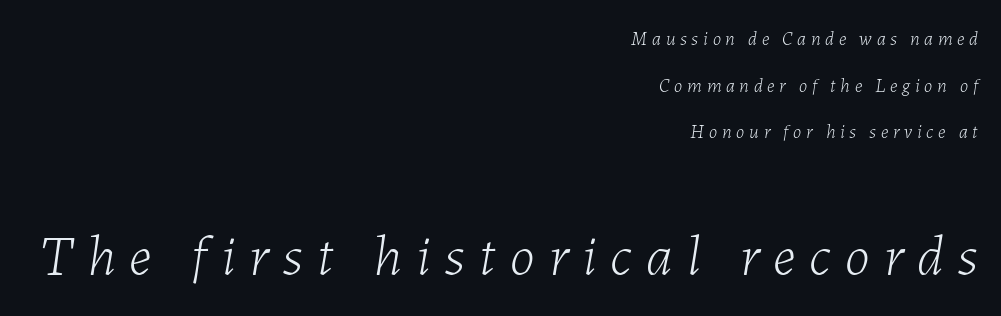
The weight would be labelled regular, book, light, or lighter still. Between these two stacked blocks, the lower one wins on size. Caption: multi-line text, flush right, ragged left. Does the leading feel generous? Absolutely, it's lavish.
